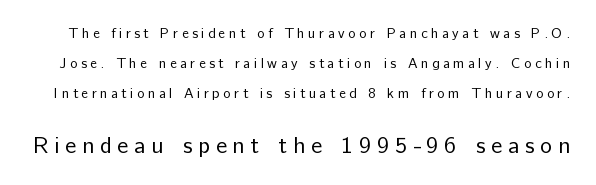
{"italic": "no", "bold": "no", "underline": "no", "line_spacing": "loose", "line_spacing_ratio": 2.14, "letter_spacing": "wide", "letter_spacing_em": 0.25, "larger_block": "second", "size_ratio": 1.64, "glyph_px": 23}
